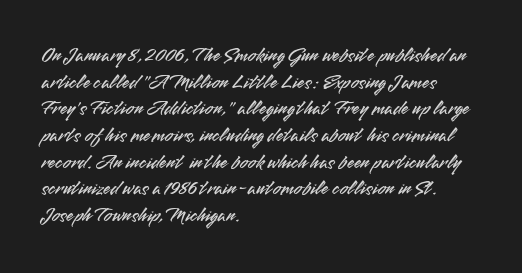
{"underline": "no", "align": "left", "line_spacing": "normal", "line_spacing_ratio": 1.27, "letter_spacing": "normal", "letter_spacing_em": 0.0, "glyph_px": 21}
